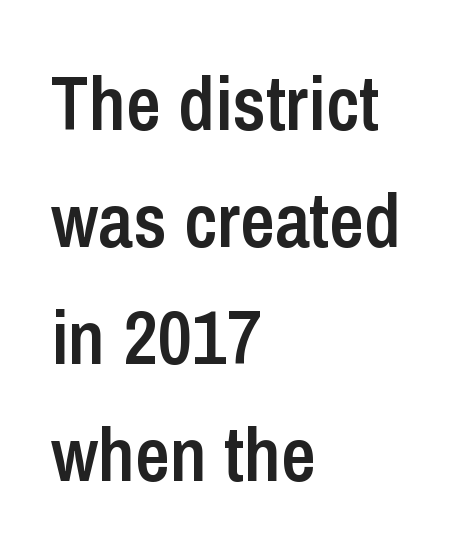
Q: Is the text bold? A: Semi-bold.
Q: Is the text italic (slanted)? A: No, it is upright.
Q: Is the typeface a serif or a sans-serif typeface? A: Sans-serif.
Q: Is the text underlined? A: No.
Q: How is the paragraph aligned? A: Left-aligned.
Q: Is the spacing between letters normal or unusually wide? A: Normal.
Q: Is the spacing between lines tight, normal or loose? A: Normal.
Q: Width (condensed, normal, or wide)? A: Condensed.
Q: Stroke contrast? A: Low.
Q: x-height? A: Medium.
Q: Monospaced? A: No.
